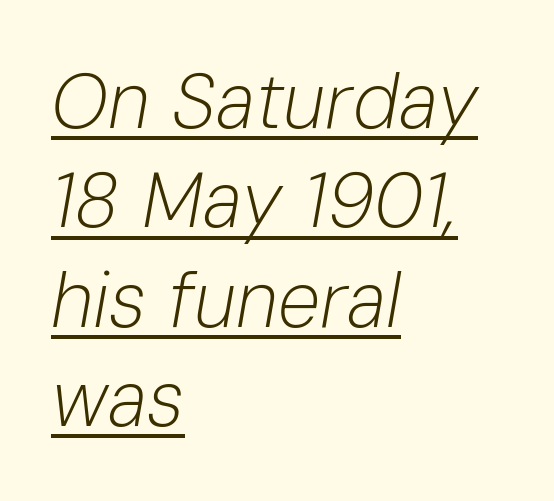
Q: Is the text bold? A: No.
Q: Is the text italic (slanted)? A: Yes, it leans right by about 10 degrees.
Q: Is the text underlined? A: Yes.
Q: How is the paragraph aligned? A: Left-aligned.
Q: Is the spacing between letters normal or unusually wide? A: Normal.
Q: Is the spacing between lines tight, normal or loose? A: Normal.
Q: Width (condensed, normal, or wide)? A: Normal.
Q: Stroke contrast? A: Low.
Q: x-height? A: Medium.
Q: Monospaced? A: No.
